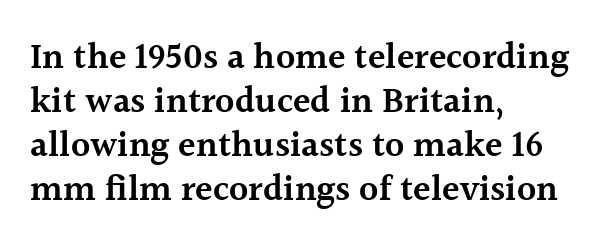
{"serif": "yes", "italic": "no", "bold": "semi", "weight": "semibold", "width": "normal", "x_height": "medium", "monospaced": "no", "underline": "no", "align": "left", "line_spacing_ratio": 1.22, "letter_spacing": "normal", "letter_spacing_em": 0.0, "glyph_px": 36}
